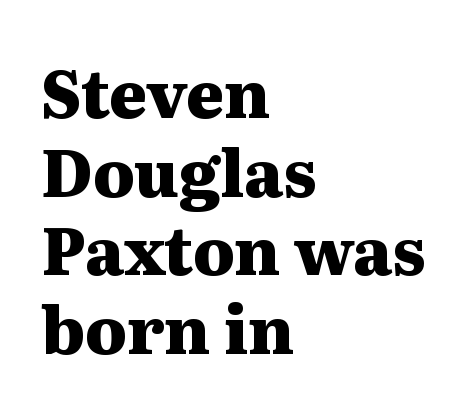
Q: Is the text bold? A: Yes.
Q: Is the text italic (slanted)? A: No, it is upright.
Q: Is the typeface a serif or a sans-serif typeface? A: Serif.
Q: Is the text underlined? A: No.
Q: How is the paragraph aligned? A: Left-aligned.
Q: Is the spacing between letters normal or unusually wide? A: Normal.
Q: Width (condensed, normal, or wide)? A: Wide.
Q: Stroke contrast? A: Medium.
Q: x-height? A: Medium.
Q: Monospaced? A: No.
